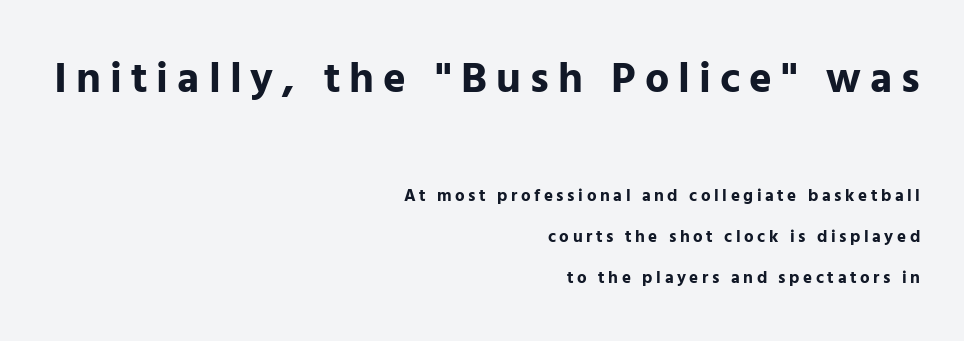
The image shows 43 px bold sans-serif type, upright; set right-aligned, loose line spacing (2.41x), unusually wide letter spacing (+0.21 em), not underlined; the first (top) block is 2.53x larger; low stroke contrast and a medium x-height.
